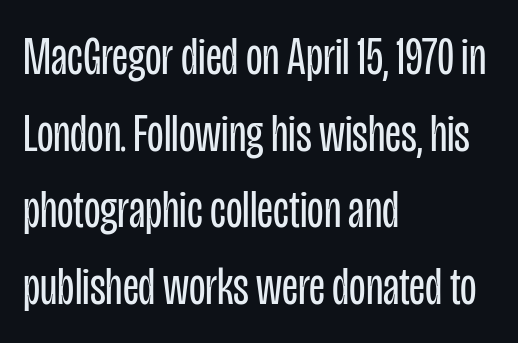
{"serif": "no", "italic": "no", "bold": "no", "weight": "regular", "width": "condensed", "stroke_contrast": "low", "x_height": "large", "monospaced": "no", "underline": "no", "align": "left", "line_spacing": "normal", "line_spacing_ratio": 1.42, "letter_spacing": "normal", "letter_spacing_em": 0.0, "glyph_px": 54}
